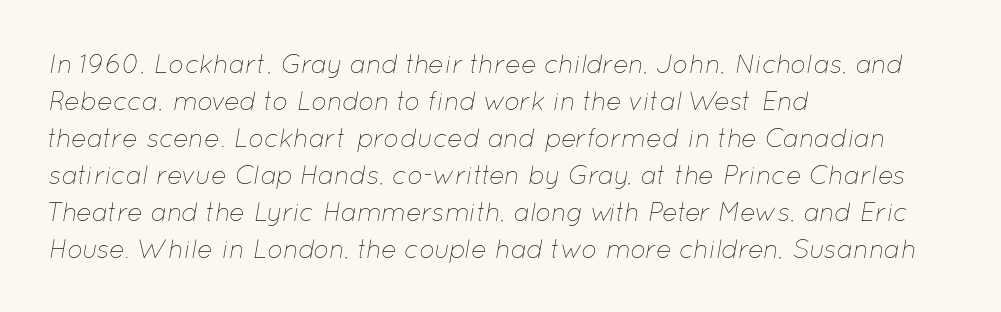
Where is the straight margin? On the left. Unmarked baselines from the first word to the last. Heft: none added — not bold. The font's italic variant was chosen for this text. Glyph-to-glyph distance matches everyday printed text. The designer left line spacing at the default.
